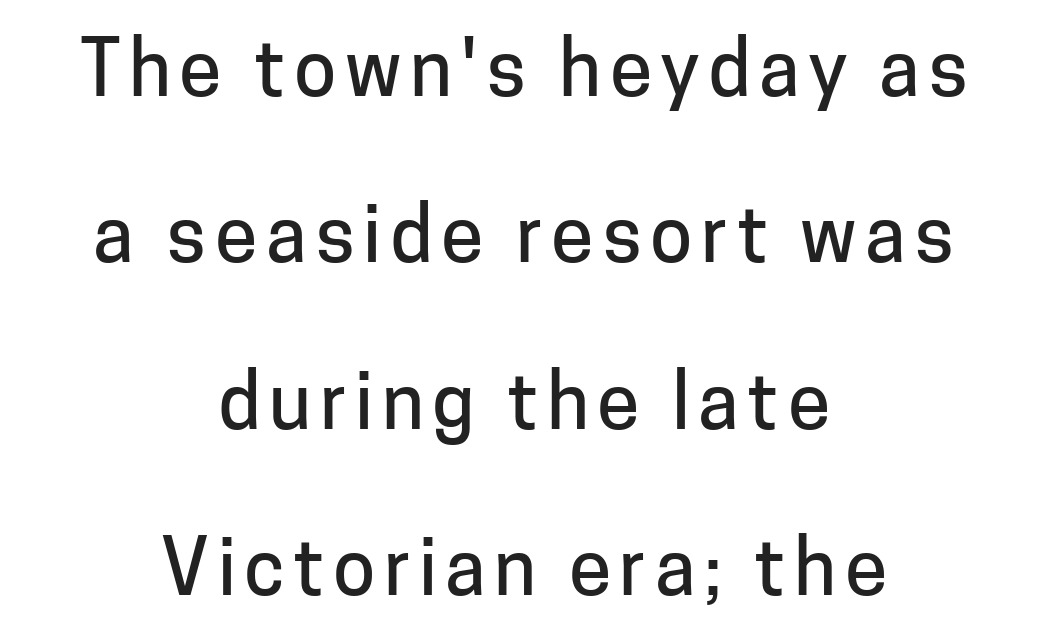
{"serif": "no", "italic": "no", "width": "normal", "stroke_contrast": "low", "x_height": "medium", "monospaced": "no", "underline": "no", "align": "center", "line_spacing": "loose", "line_spacing_ratio": 2.16, "glyph_px": 77}
